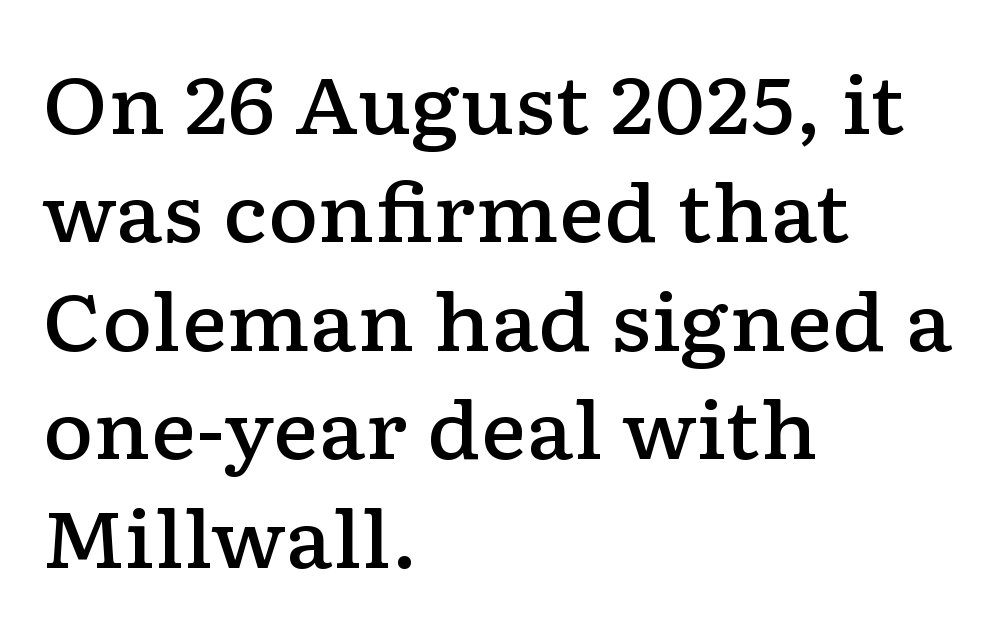
Q: Is the text bold? A: Semi-bold.
Q: Is the text italic (slanted)? A: No, it is upright.
Q: Is the typeface a serif or a sans-serif typeface? A: Serif.
Q: Is the text underlined? A: No.
Q: How is the paragraph aligned? A: Left-aligned.
Q: Is the spacing between letters normal or unusually wide? A: Normal.
Q: Is the spacing between lines tight, normal or loose? A: Normal.
Q: Width (condensed, normal, or wide)? A: Wide.
Q: Stroke contrast? A: Low.
Q: x-height? A: Medium.
Q: Monospaced? A: No.
